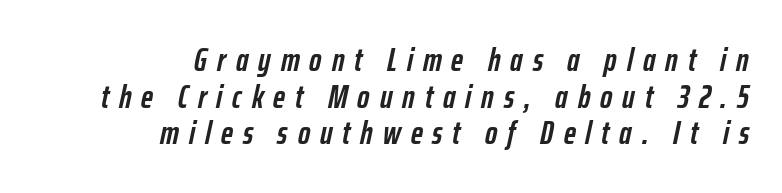
The image shows 33 px semibold, condensed type, italic (leaning right); set right-aligned, tight line spacing (1.11x), unusually wide letter spacing (+0.3 em), not underlined; low stroke contrast and a medium x-height.
